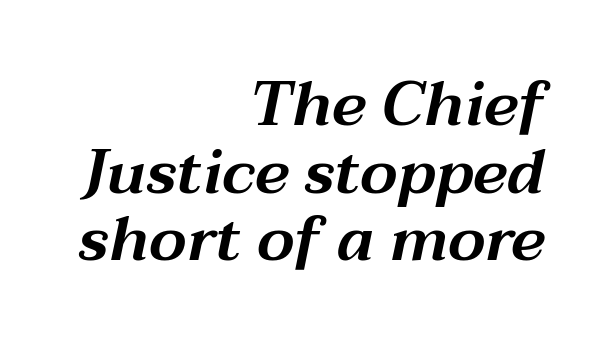
{"italic": "yes", "lean": "right", "slant_degrees": 12, "width": "wide", "stroke_contrast": "medium", "x_height": "medium", "monospaced": "no", "underline": "no", "align": "right", "line_spacing": "tight", "line_spacing_ratio": 1.09, "letter_spacing": "normal", "letter_spacing_em": 0.0, "glyph_px": 62}
